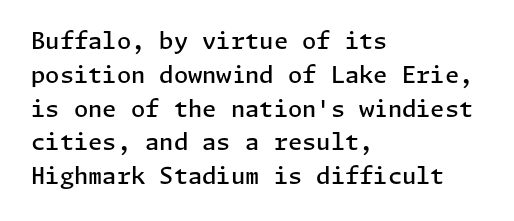
{"italic": "no", "bold": "semi", "underline": "no", "align": "left", "line_spacing": "normal", "line_spacing_ratio": 1.47, "letter_spacing": "normal", "letter_spacing_em": 0.0, "glyph_px": 23}
